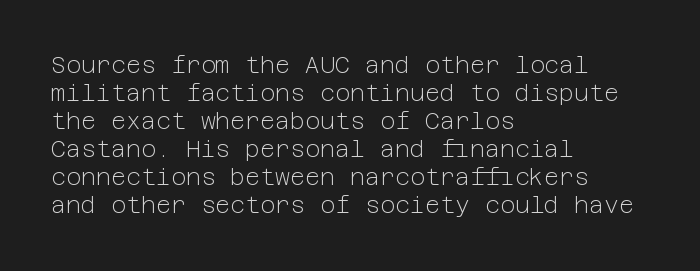
Q: Is the text bold? A: No.
Q: Is the text italic (slanted)? A: No, it is upright.
Q: Is the text underlined? A: No.
Q: How is the paragraph aligned? A: Left-aligned.
Q: Is the spacing between letters normal or unusually wide? A: Normal.
